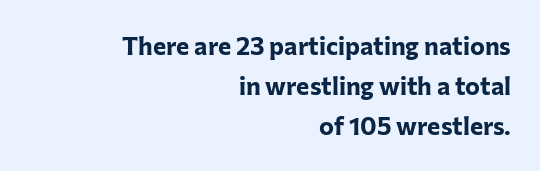
Tall strokes in this sample are plumb rather than angled. Letters rest on an invisible, unmarked baseline. Nobody touched the tracking dial on this one. Regular leading. Every letter is thick-stroked: bold, no question.
